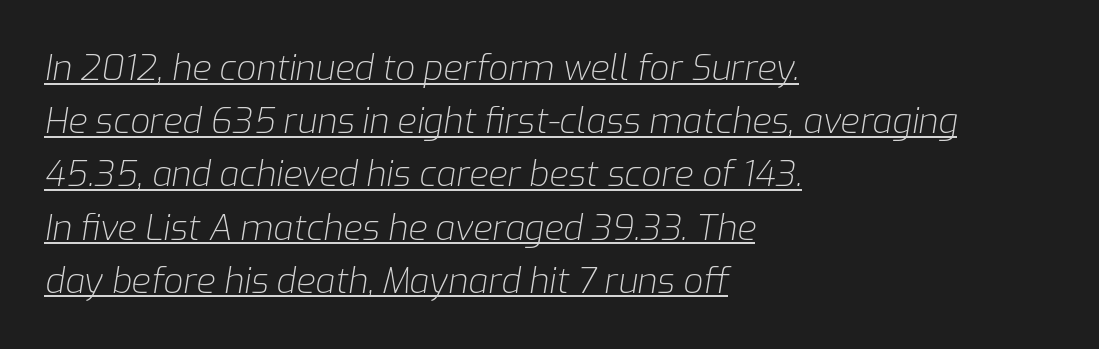
Q: Is the text bold? A: No.
Q: Is the text italic (slanted)? A: Yes, it leans right by about 9 degrees.
Q: Is the text underlined? A: Yes.
Q: How is the paragraph aligned? A: Left-aligned.
Q: Is the spacing between letters normal or unusually wide? A: Normal.
Q: Is the spacing between lines tight, normal or loose? A: Normal.
Q: Width (condensed, normal, or wide)? A: Normal.
Q: Stroke contrast? A: Low.
Q: x-height? A: Medium.
Q: Monospaced? A: No.
